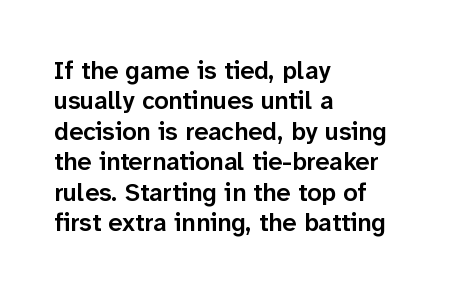
Q: Is the text bold? A: Semi-bold.
Q: Is the text italic (slanted)? A: No, it is upright.
Q: Is the text underlined? A: No.
Q: How is the paragraph aligned? A: Left-aligned.
Q: Is the spacing between letters normal or unusually wide? A: Normal.
